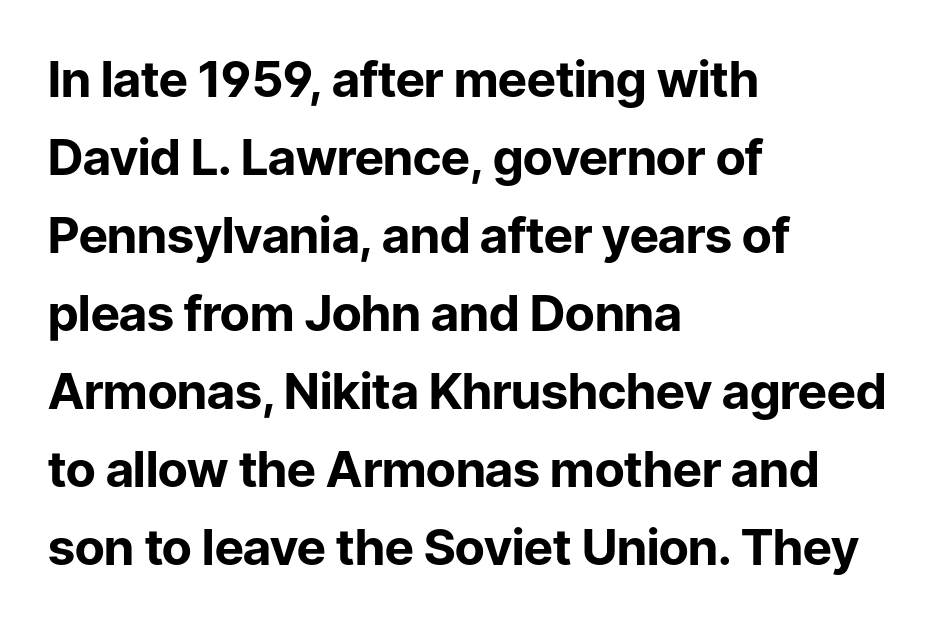
Q: Is the text bold? A: Yes.
Q: Is the text italic (slanted)? A: No, it is upright.
Q: Is the typeface a serif or a sans-serif typeface? A: Sans-serif.
Q: Is the text underlined? A: No.
Q: How is the paragraph aligned? A: Left-aligned.
Q: Is the spacing between letters normal or unusually wide? A: Normal.
Q: Is the spacing between lines tight, normal or loose? A: Normal.
Q: Width (condensed, normal, or wide)? A: Normal.
Q: Stroke contrast? A: Low.
Q: x-height? A: Medium.
Q: Monospaced? A: No.
